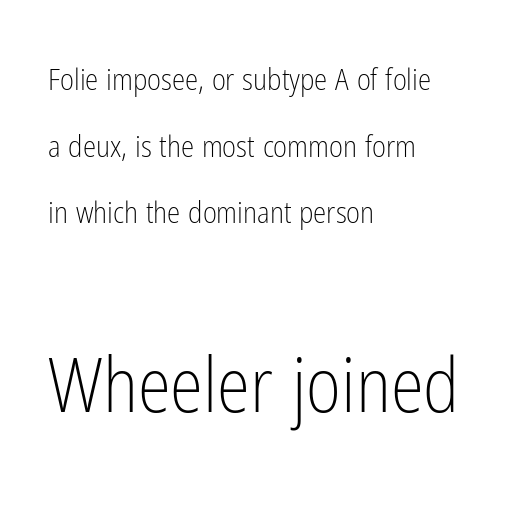
{"serif": "no", "italic": "no", "bold": "no", "weight": "light", "width": "condensed", "stroke_contrast": "low", "x_height": "medium", "monospaced": "no", "underline": "no", "align": "left", "line_spacing": "loose", "line_spacing_ratio": 2.22, "letter_spacing": "normal", "letter_spacing_em": 0.0, "larger_block": "second", "size_ratio": 2.5, "glyph_px": 75}
